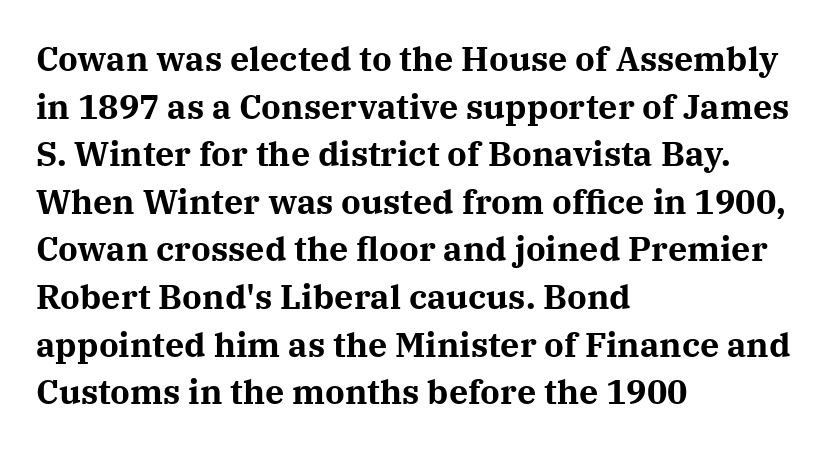
The image shows 34 px bold serif type, upright; set left-aligned, normal line spacing (1.4x), normal letter spacing, not underlined; medium stroke contrast and a medium x-height.
